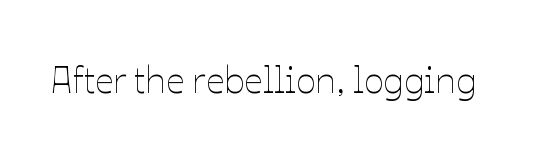
Looks like regular typesetting: each glyph gets only the width it needs. The passage shown is not bold in any degree. These lines keep a tight, regular rhythm from letter to letter. The font's upright variant was chosen for this text. Just letters on the line, the space beneath them empty.
